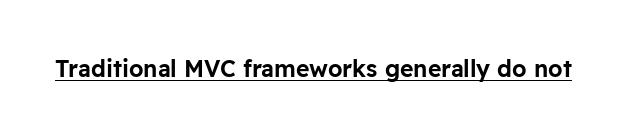
{"italic": "no", "underline": "yes", "letter_spacing": "normal", "letter_spacing_em": 0.0, "glyph_px": 23}
